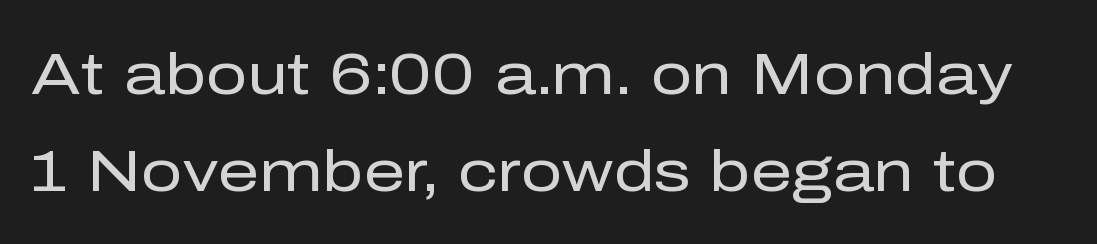
{"serif": "no", "italic": "no", "bold": "no", "weight": "regular", "width": "normal", "stroke_contrast": "low", "x_height": "medium", "monospaced": "no", "underline": "no", "line_spacing": "normal", "line_spacing_ratio": 1.67, "letter_spacing": "normal", "letter_spacing_em": 0.0, "glyph_px": 58}
